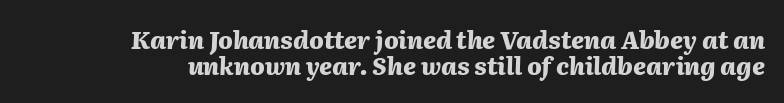
The image shows 24 px bold type, italic (leaning right); set right-aligned, tight line spacing (1.09x), normal letter spacing, not underlined.
